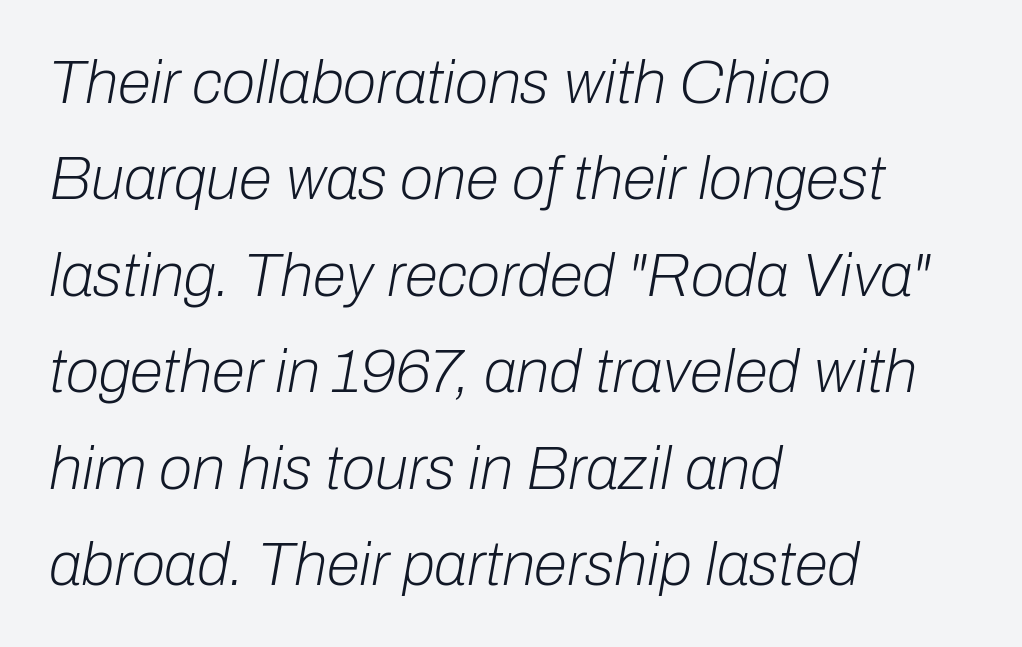
The image shows 61 px light type, italic (leaning right); set left-aligned, normal line spacing (1.58x), normal letter spacing, not underlined; low stroke contrast and a medium x-height.
